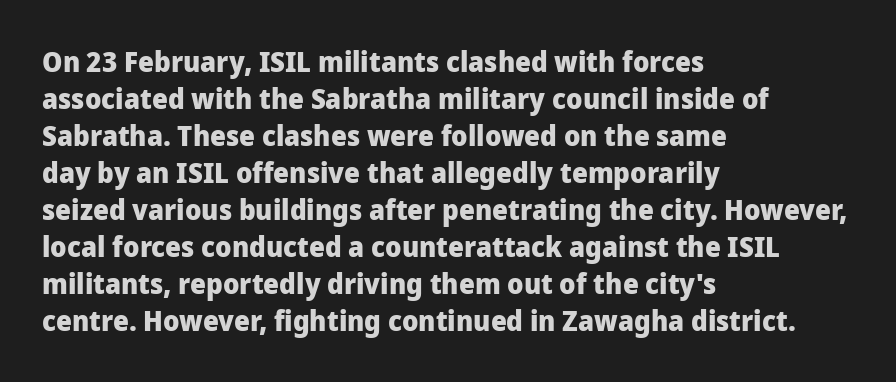
The image shows 28 px heavy sans-serif type, upright; set left-aligned, normal line spacing (1.32x), normal letter spacing, not underlined; low stroke contrast and a medium x-height.
